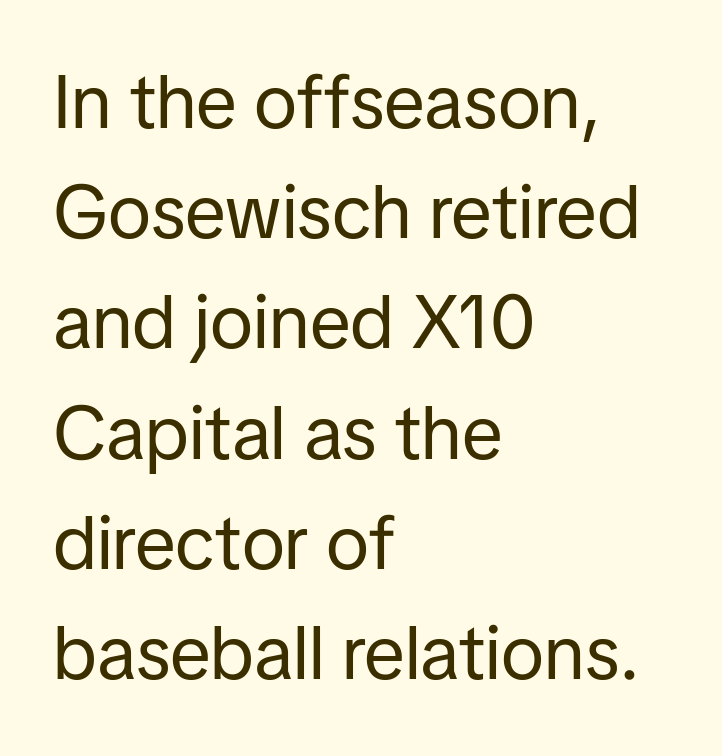
The image shows 75 px regular-weight sans-serif type, upright; set left-aligned, normal line spacing (1.47x), normal letter spacing, not underlined; low stroke contrast and a medium x-height.
